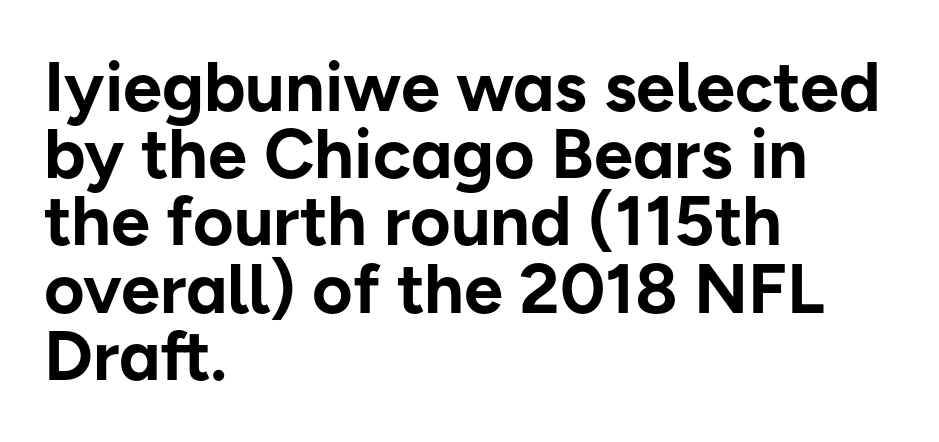
The image shows 70 px bold sans-serif type, upright; set left-aligned, tight line spacing (0.96x), normal letter spacing, not underlined; low stroke contrast and a medium x-height.
